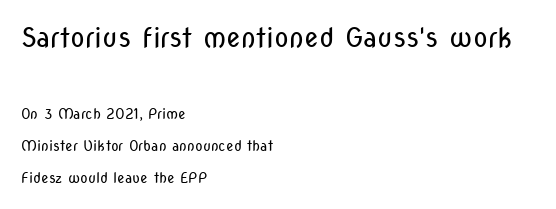
The image shows 27 px text type, upright; set left-aligned, loose line spacing (2.3x), normal letter spacing, not underlined; the first (top) block is 1.93x larger.
